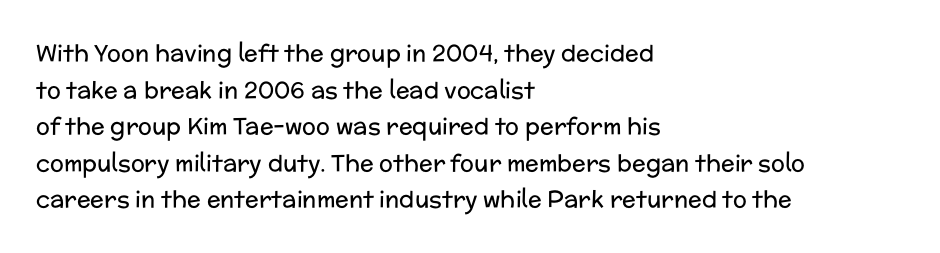
Notice how descenders clear the ascenders below comfortably — that's standard leading. Heft: none added — not bold. Posture: upright roman. The tracking reads as untouched default to a designer's eye. If you drew a ruler down the left edge, every line would touch it.
